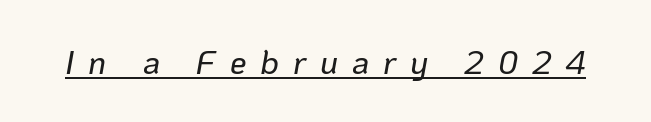
{"italic": "yes", "lean": "right", "slant_degrees": 10, "width": "normal", "stroke_contrast": "low", "x_height": "medium", "monospaced": "no", "underline": "yes", "letter_spacing": "wide", "letter_spacing_em": 0.42, "glyph_px": 33}
